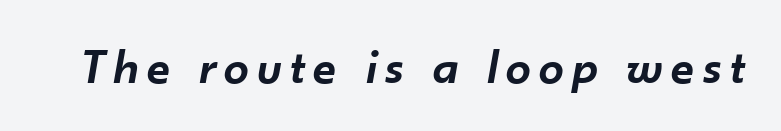
Q: Is the text bold? A: Semi-bold.
Q: Is the text italic (slanted)? A: Yes, it leans right by about 10 degrees.
Q: Is the text underlined? A: No.
Q: Width (condensed, normal, or wide)? A: Normal.
Q: Stroke contrast? A: Low.
Q: x-height? A: Small.
Q: Monospaced? A: No.
